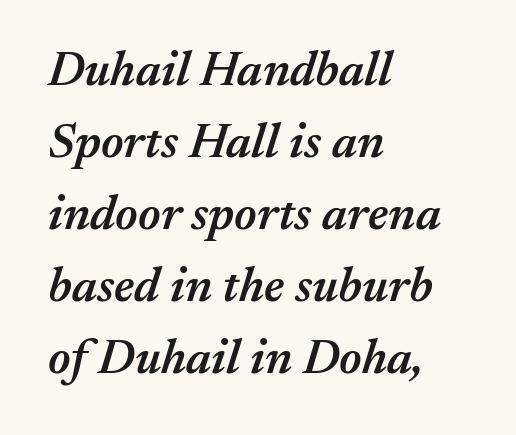
Q: Is the text bold? A: Semi-bold.
Q: Is the text italic (slanted)? A: Yes, it leans right by about 17 degrees.
Q: Is the text underlined? A: No.
Q: How is the paragraph aligned? A: Left-aligned.
Q: Is the spacing between letters normal or unusually wide? A: Normal.
Q: Is the spacing between lines tight, normal or loose? A: Normal.
Q: Width (condensed, normal, or wide)? A: Normal.
Q: Stroke contrast? A: Medium.
Q: x-height? A: Medium.
Q: Monospaced? A: No.
